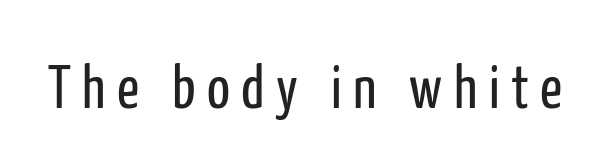
The typography opts for an upright posture over an oblique one. Bare-footed words on every line. Observe the absence of serifs on each vertical stroke in this sample. Is the stroke heavy? The answer is a plain regular-or-lighter.
